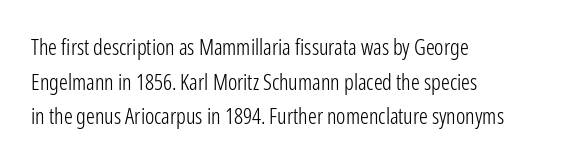
{"italic": "no", "bold": "no", "underline": "no", "align": "left", "line_spacing": "normal", "line_spacing_ratio": 1.57, "letter_spacing": "normal", "letter_spacing_em": 0.0, "glyph_px": 22}
